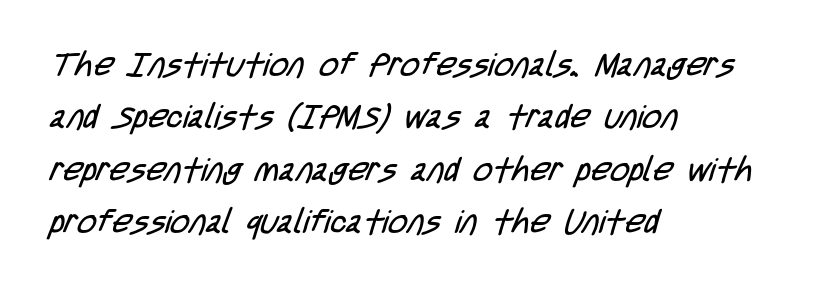
Q: Is the text bold? A: No.
Q: Is the typeface a serif or a sans-serif typeface? A: Sans-serif.
Q: Is the text underlined? A: No.
Q: How is the paragraph aligned? A: Left-aligned.
Q: Is the spacing between letters normal or unusually wide? A: Normal.
Q: Is the spacing between lines tight, normal or loose? A: Normal.
Q: Width (condensed, normal, or wide)? A: Condensed.
Q: Stroke contrast? A: Low.
Q: x-height? A: Large.
Q: Monospaced? A: No.
